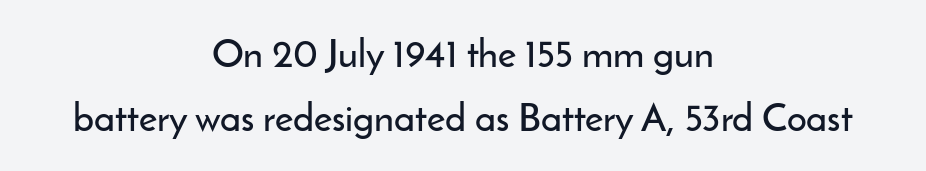
Inter-character spacing is left at the font's built-in metrics. Lines of text with bare space underneath. The block of text has a typical density, with ordinary space between rows. When letters stand straight like this, we call the style roman or upright. Each letter keeps its own natural width here, so spacing adapts to shape.
